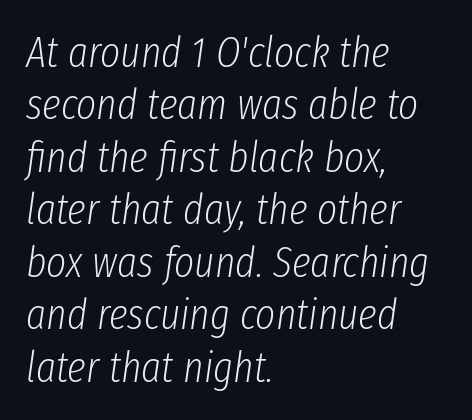
Unbolded letterforms with no extra heft. Typeset ragged right — the left edge is the straight one. Observe the ordinary spacing: letters are neighbours, not strangers. Varying glyph widths throughout — classic text-font behaviour. There's an unmistakable incline to the writing here.
